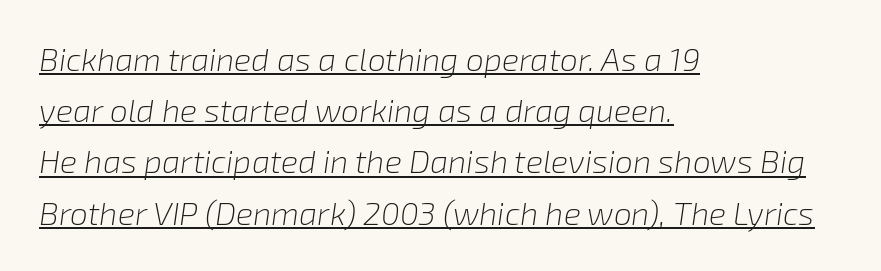
Q: Is the text bold? A: No.
Q: Is the text italic (slanted)? A: Yes, it leans right by about 8 degrees.
Q: Is the text underlined? A: Yes.
Q: How is the paragraph aligned? A: Left-aligned.
Q: Is the spacing between letters normal or unusually wide? A: Normal.
Q: Is the spacing between lines tight, normal or loose? A: Normal.
Q: Width (condensed, normal, or wide)? A: Normal.
Q: Stroke contrast? A: Low.
Q: x-height? A: Medium.
Q: Monospaced? A: No.
